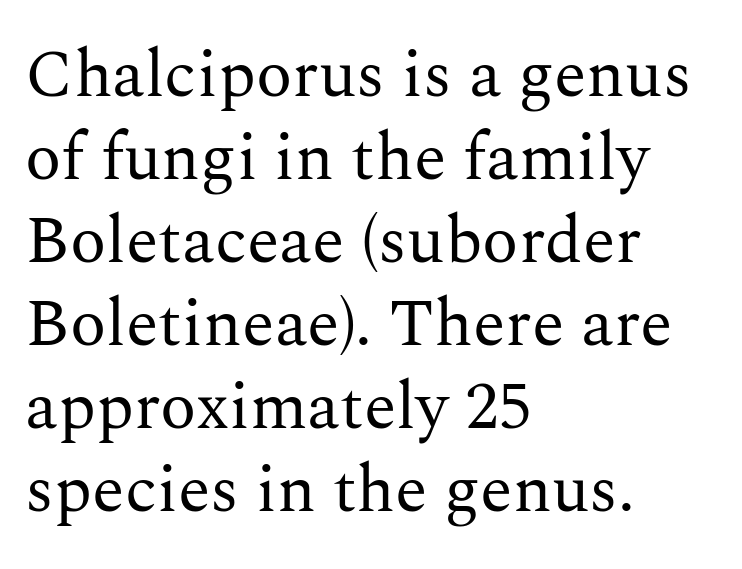
The lines are quadded left. The tracking reads as untouched default to a designer's eye. Stem width sits at or under what a default text font uses. The axis of the letterforms is exactly vertical. This sample has the flowing, uneven cadence of proportional lettering.
